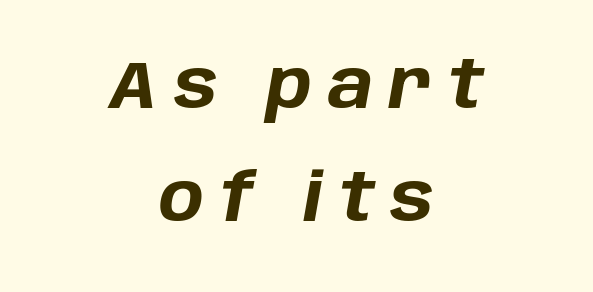
{"italic": "yes", "lean": "right", "slant_degrees": 10, "bold": "yes", "weight": "bold", "width": "normal", "stroke_contrast": "low", "x_height": "large", "monospaced": "no", "underline": "no", "align": "center", "line_spacing": "normal", "line_spacing_ratio": 1.68, "letter_spacing": "wide", "letter_spacing_em": 0.24, "glyph_px": 67}
